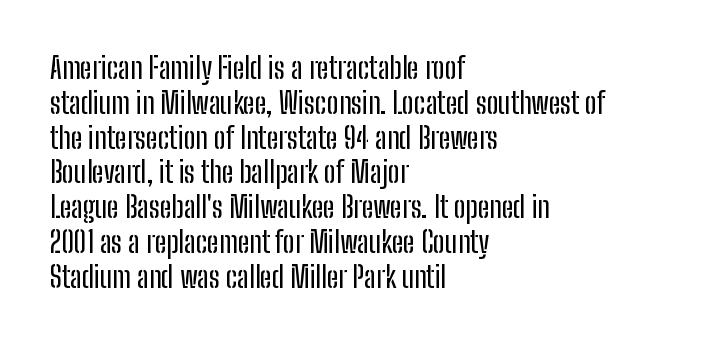
The image shows 29 px condensed sans-serif type, upright; set left-aligned, line spacing 1.2x, normal letter spacing, not underlined; low stroke contrast and a medium x-height.
